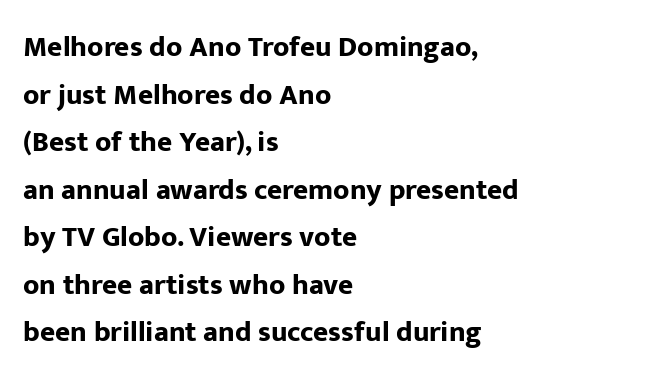
The image shows 29 px bold sans-serif type, upright; set left-aligned, normal line spacing (1.64x), normal letter spacing, not underlined; low stroke contrast and a medium x-height.
